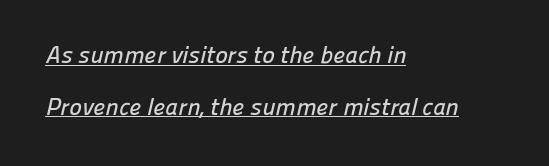
{"underline": "yes", "align": "left", "line_spacing": "loose", "line_spacing_ratio": 2.15, "letter_spacing": "normal", "letter_spacing_em": 0.0, "glyph_px": 24}
